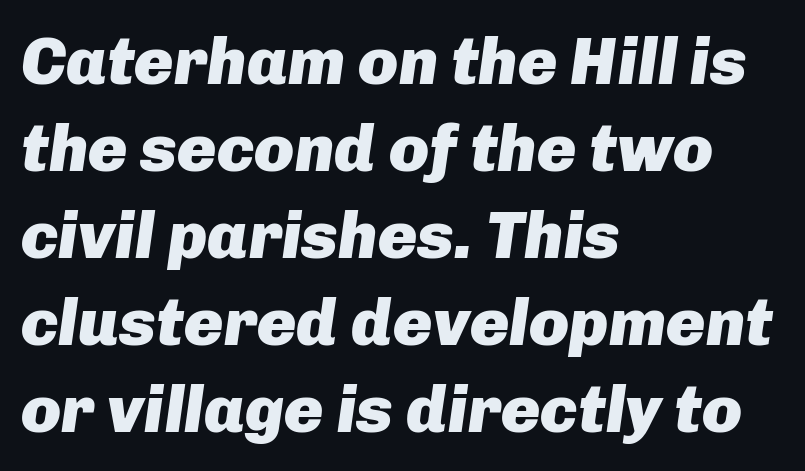
The image shows 66 px heavy type, italic (leaning right); set left-aligned, normal line spacing (1.32x), normal letter spacing, not underlined; low stroke contrast and a medium x-height.
